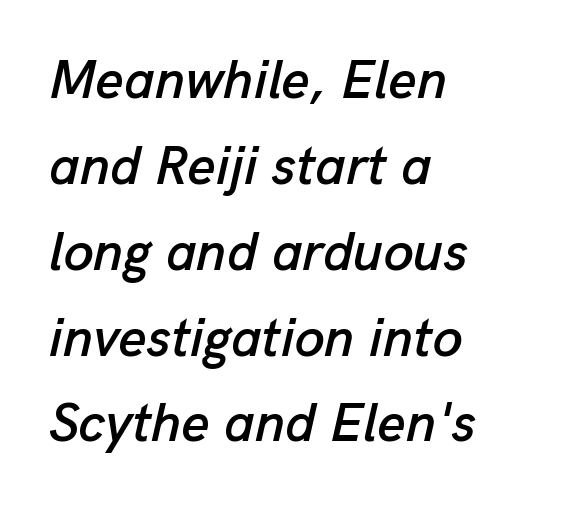
The image shows 54 px text type, italic (leaning right); set left-aligned, normal line spacing (1.59x), normal letter spacing, not underlined; low stroke contrast and a medium x-height.
